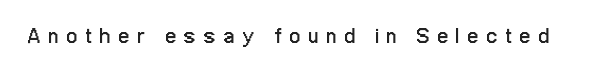
The image shows 21 px text type, upright; set unusually wide letter spacing (+0.4 em), not underlined.
